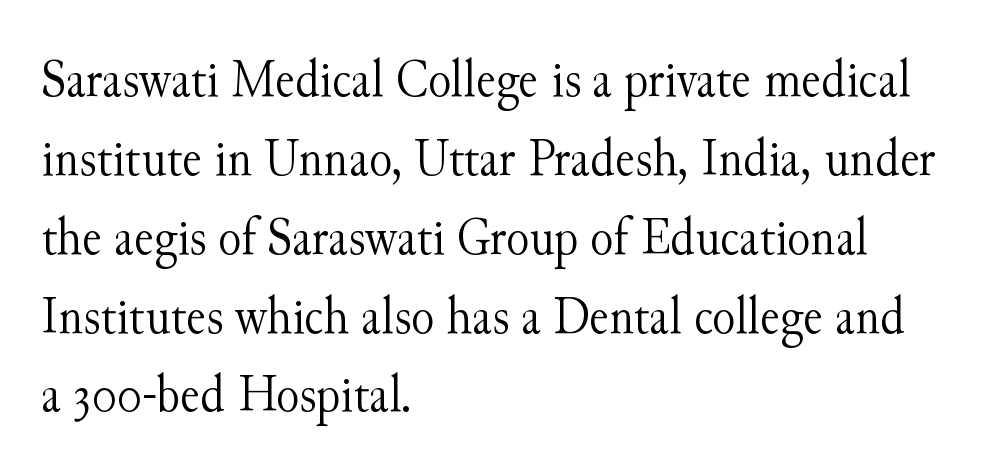
{"serif": "yes", "italic": "no", "bold": "no", "weight": "light", "width": "normal", "stroke_contrast": "medium", "x_height": "small", "monospaced": "no", "underline": "no", "align": "left", "line_spacing": "normal", "line_spacing_ratio": 1.46, "letter_spacing": "normal", "letter_spacing_em": 0.0, "glyph_px": 54}
